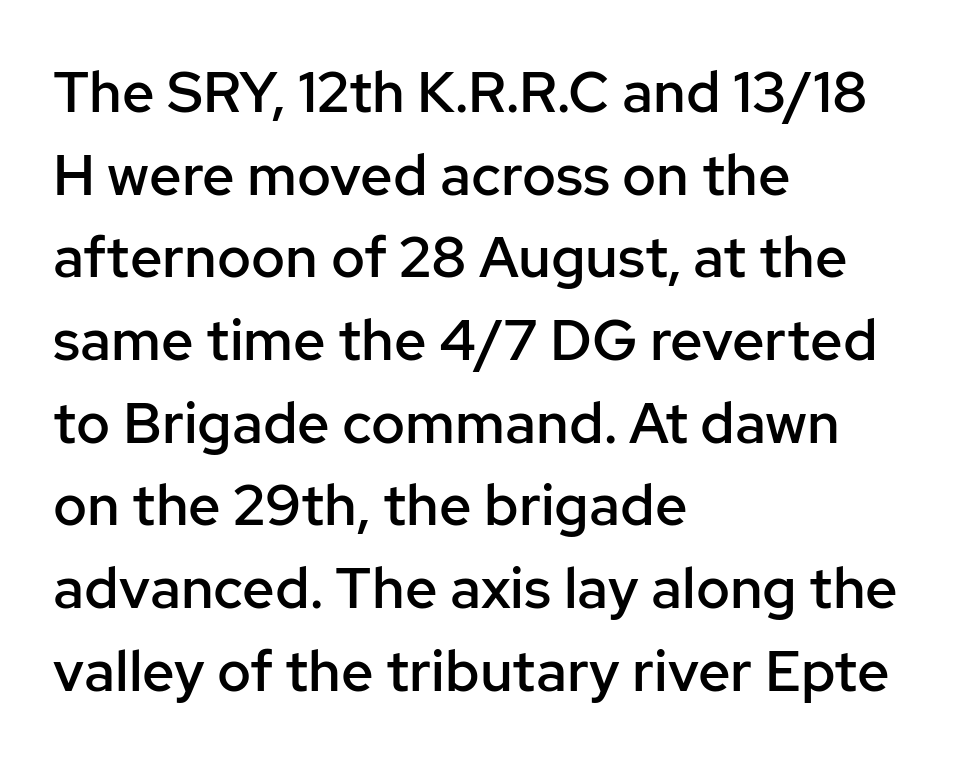
{"serif": "no", "italic": "no", "bold": "semi", "weight": "semibold", "width": "normal", "stroke_contrast": "low", "x_height": "medium", "monospaced": "no", "underline": "no", "align": "left", "line_spacing": "normal", "line_spacing_ratio": 1.45, "letter_spacing": "normal", "letter_spacing_em": 0.0, "glyph_px": 57}
